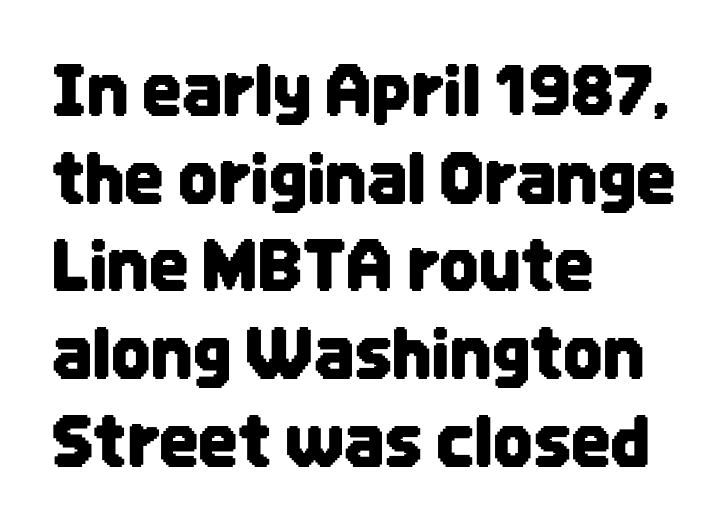
{"serif": "no", "italic": "no", "width": "condensed", "stroke_contrast": "low", "x_height": "large", "monospaced": "no", "underline": "no", "align": "left", "line_spacing": "normal", "line_spacing_ratio": 1.27, "letter_spacing": "normal", "letter_spacing_em": 0.0, "glyph_px": 69}
